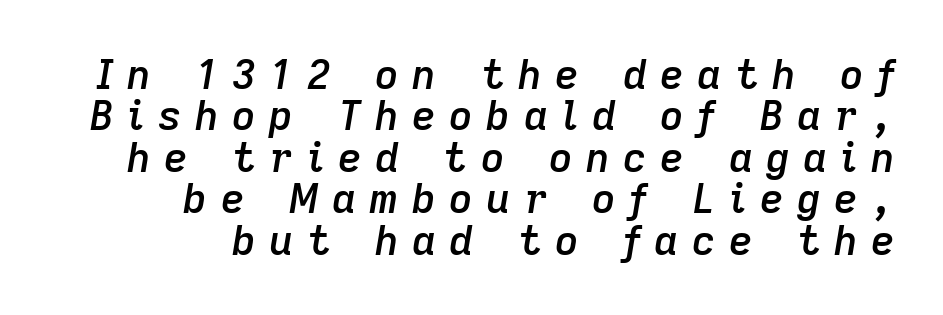
{"italic": "yes", "lean": "right", "slant_degrees": 9, "bold": "semi", "weight": "semibold", "width": "normal", "stroke_contrast": "low", "x_height": "medium", "monospaced": "no", "underline": "no", "align": "right", "line_spacing": "tight", "line_spacing_ratio": 1.01, "letter_spacing": "wide", "letter_spacing_em": 0.33, "glyph_px": 41}
